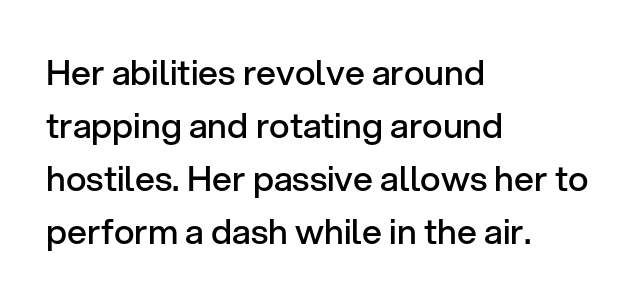
The image shows 35 px semibold sans-serif type, upright; set left-aligned, normal line spacing (1.51x), normal letter spacing, not underlined; low stroke contrast and a medium x-height.
